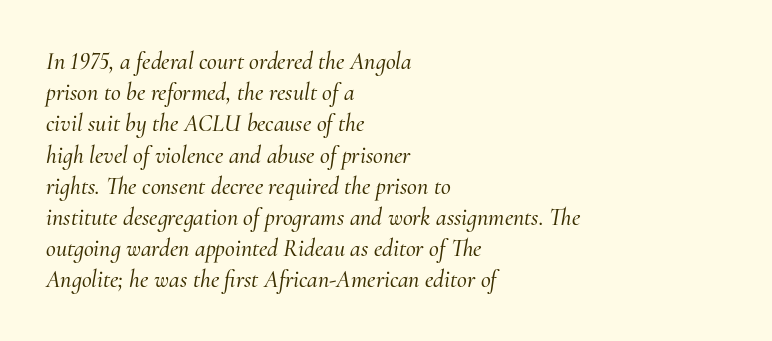
Q: Is the text italic (slanted)? A: Yes, it leans right by about 10 degrees.
Q: Is the text underlined? A: No.
Q: How is the paragraph aligned? A: Left-aligned.
Q: Is the spacing between letters normal or unusually wide? A: Normal.
Q: Is the spacing between lines tight, normal or loose? A: Normal.
